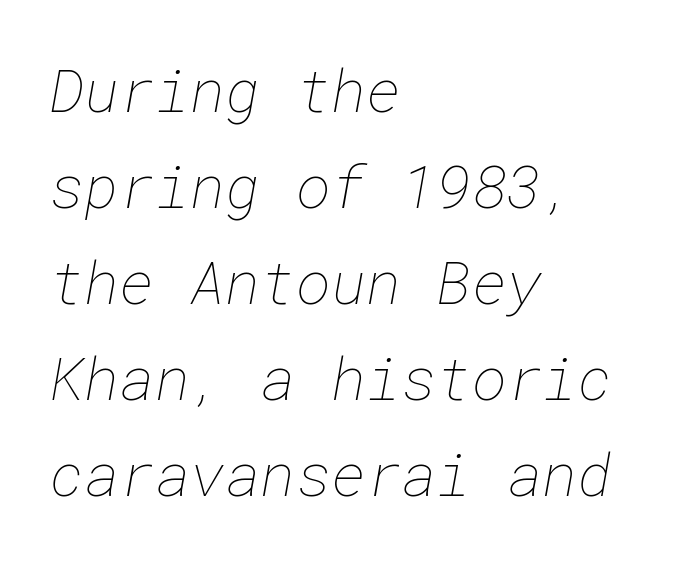
{"bold": "no", "weight": "thin", "width": "normal", "stroke_contrast": "low", "x_height": "medium", "underline": "no", "align": "left", "line_spacing": "normal", "line_spacing_ratio": 1.6, "letter_spacing": "normal", "letter_spacing_em": 0.0, "glyph_px": 60}
